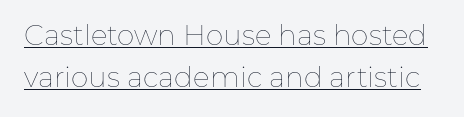
Q: Is the text bold? A: No.
Q: Is the text italic (slanted)? A: No, it is upright.
Q: Is the text underlined? A: Yes.
Q: Is the spacing between letters normal or unusually wide? A: Normal.
Q: Is the spacing between lines tight, normal or loose? A: Normal.
Q: Width (condensed, normal, or wide)? A: Normal.
Q: Stroke contrast? A: Low.
Q: x-height? A: Medium.
Q: Monospaced? A: No.
